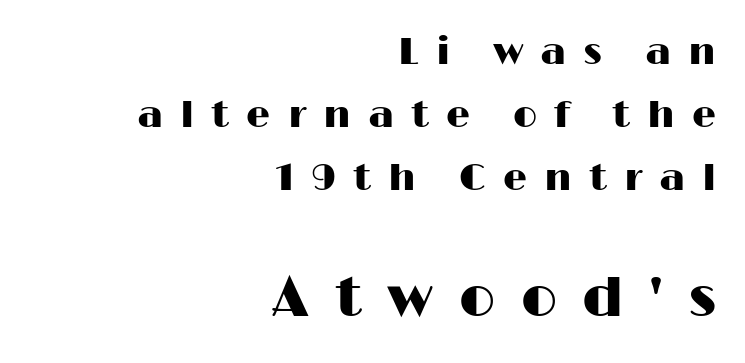
{"serif": "no", "italic": "no", "width": "wide", "stroke_contrast": "high", "x_height": "medium", "monospaced": "no", "underline": "no", "align": "right", "line_spacing": "normal", "line_spacing_ratio": 1.66, "letter_spacing": "wide", "letter_spacing_em": 0.45, "larger_block": "second", "size_ratio": 1.5, "glyph_px": 57}
